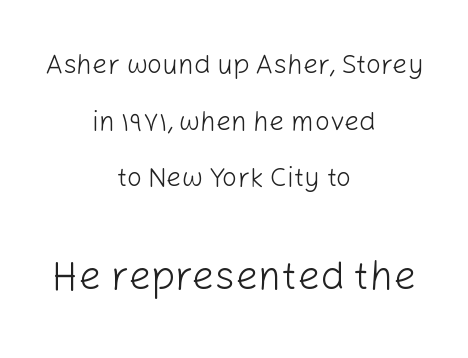
{"serif": "no", "italic": "no", "bold": "no", "weight": "light", "width": "normal", "stroke_contrast": "low", "x_height": "medium", "monospaced": "no", "underline": "no", "align": "center", "line_spacing": "loose", "line_spacing_ratio": 2.1, "letter_spacing": "normal", "letter_spacing_em": 0.0, "larger_block": "second", "size_ratio": 1.48, "glyph_px": 40}
